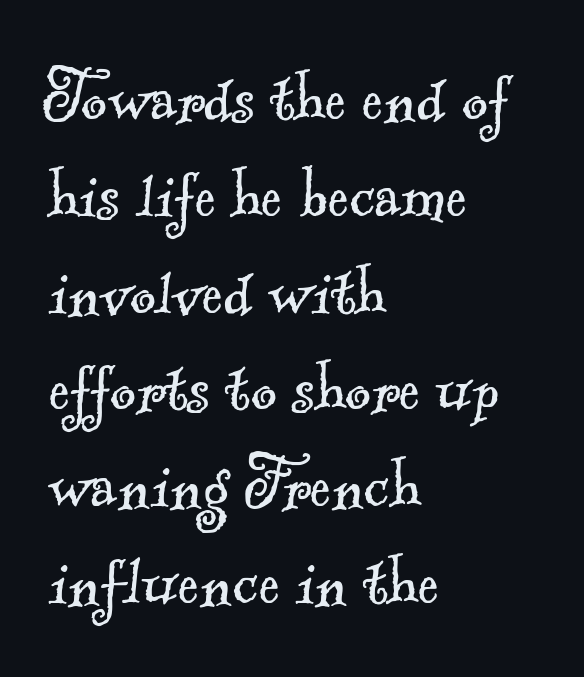
{"serif": "yes", "bold": "no", "weight": "light", "width": "normal", "x_height": "small", "monospaced": "no", "underline": "no", "align": "left", "line_spacing_ratio": 1.21, "letter_spacing": "normal", "letter_spacing_em": 0.0, "glyph_px": 80}
